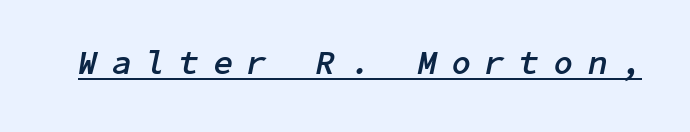
You can tell it's italic because the verticals aren't actually vertical. Bold? Absolutely — the strokes are thick and heavy. The rendered words wear a rule along their underside. How are the letters spaced? Widely, with obvious added tracking.
